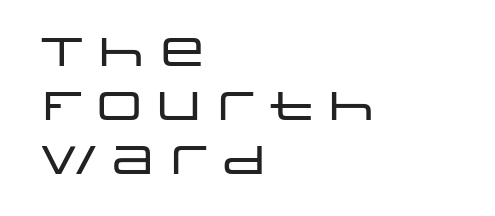
The image shows 40 px wide sans-serif type, upright; set left-aligned, normal line spacing (1.35x), normal letter spacing, not underlined; low stroke contrast and a large x-height.
